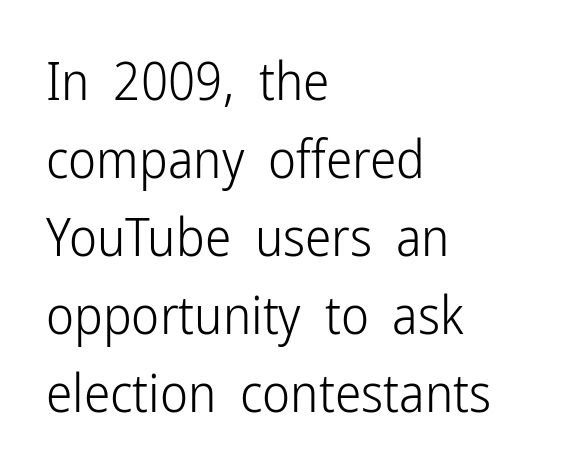
{"serif": "no", "italic": "no", "bold": "no", "weight": "light", "width": "condensed", "stroke_contrast": "low", "x_height": "medium", "monospaced": "no", "underline": "no", "align": "left", "line_spacing": "normal", "line_spacing_ratio": 1.47, "letter_spacing": "normal", "letter_spacing_em": 0.0, "glyph_px": 53}
